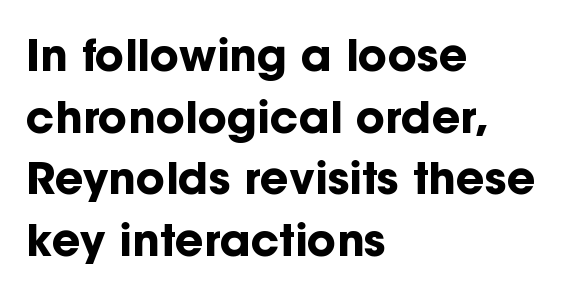
The image shows 44 px bold sans-serif type, upright; set left-aligned, normal line spacing (1.4x), normal letter spacing, not underlined; low stroke contrast and a medium x-height.
